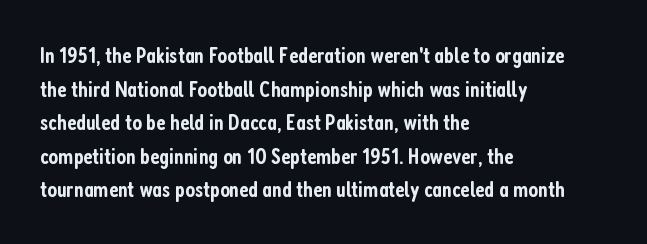
The image shows 23 px text type, upright; set left-aligned, normal line spacing (1.46x), normal letter spacing, not underlined.
